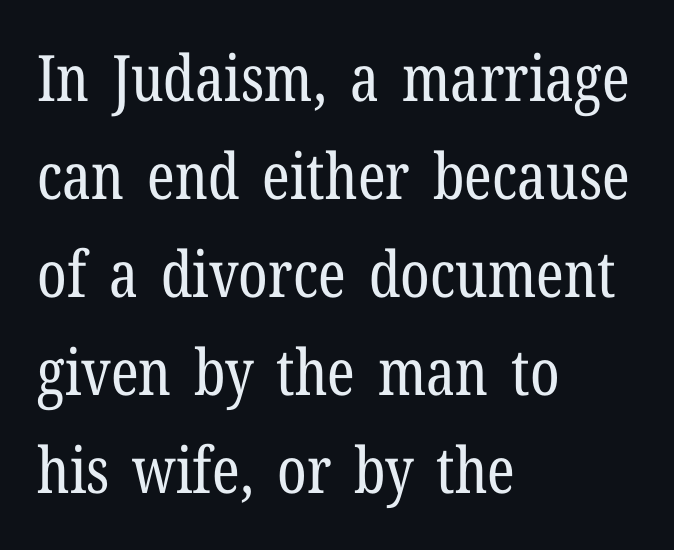
Tall strokes in this sample are plumb rather than angled. The strokes carry an ordinary text weight at most. This rendering uses left alignment, leaving the right contour irregular. Tracking here is standard; glyphs follow each other at the usual distance. Does the leading feel generous? No, just average.
